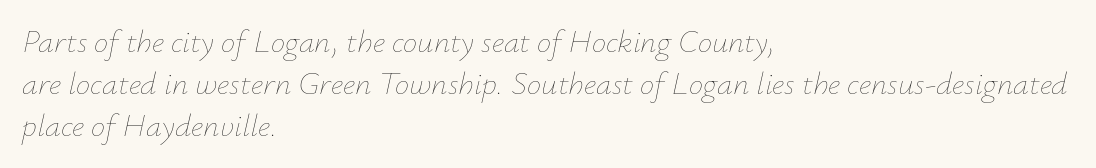
The image shows 32 px thin type, italic (leaning right); set left-aligned, normal line spacing (1.31x), normal letter spacing, not underlined; low stroke contrast and a small x-height.
